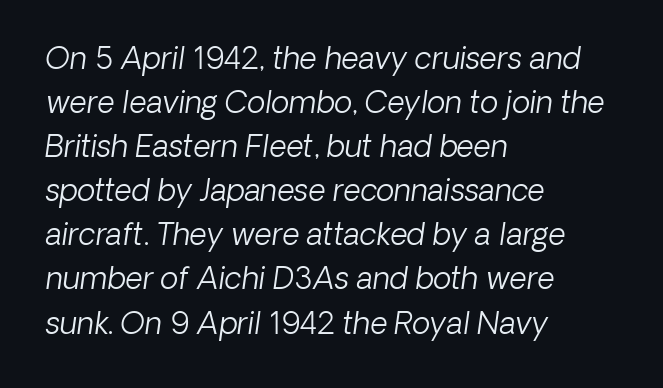
Q: Is the text bold? A: No.
Q: Is the typeface a serif or a sans-serif typeface? A: Sans-serif.
Q: Is the text underlined? A: No.
Q: How is the paragraph aligned? A: Left-aligned.
Q: Is the spacing between letters normal or unusually wide? A: Normal.
Q: Is the spacing between lines tight, normal or loose? A: Normal.
Q: Width (condensed, normal, or wide)? A: Normal.
Q: Stroke contrast? A: Low.
Q: x-height? A: Medium.
Q: Monospaced? A: No.
